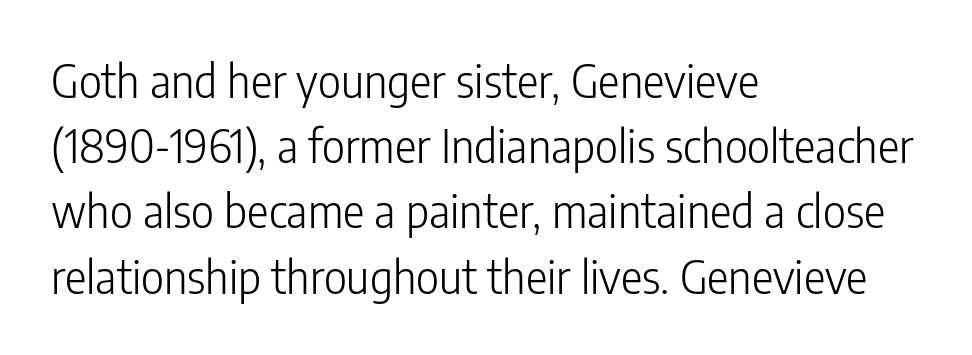
The lines in this sample share a left origin and differ only in where they stop. Quick note: not italic, upright. Is this a fixed-width face? No — the glyphs have proportional, varying widths. These lines are composed in type without serifs.
